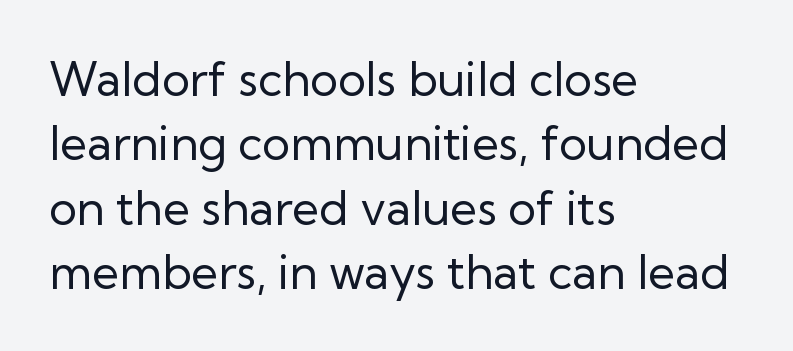
The lines are quadded left. Varying glyph widths throughout — classic text-font behaviour. Only glyphs here, with clear space below each row. Nope, not italic — everything's standing straight. Summary of vertical rhythm: regular, with standard interline spacing.
